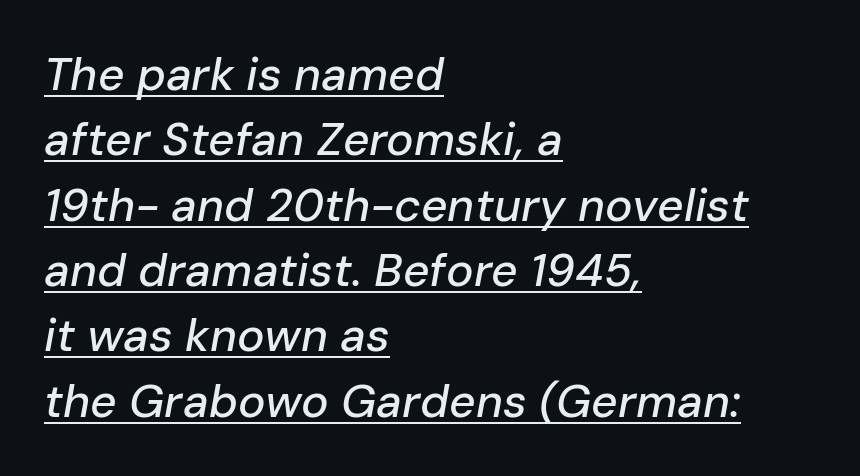
{"italic": "yes", "lean": "right", "slant_degrees": 10, "width": "normal", "stroke_contrast": "low", "x_height": "medium", "monospaced": "no", "underline": "yes", "align": "left", "line_spacing": "normal", "line_spacing_ratio": 1.42, "letter_spacing": "normal", "letter_spacing_em": 0.0, "glyph_px": 46}
